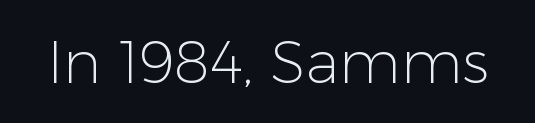
A sans-serif font was chosen for this passage. You could not count columns in this text — the font is proportionally spaced. The words here are not underlined. Tracking value appears to be zero — textbook default spacing. The lettering holds an erect, upright posture throughout. The passage shown is not bold in any degree.
